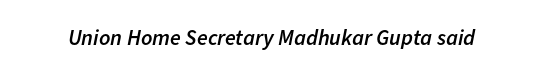
The image shows 22 px text type, italic (leaning right); set normal letter spacing, not underlined.
